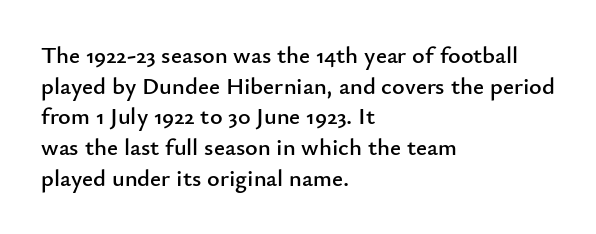
{"italic": "no", "underline": "no", "align": "left", "line_spacing": "normal", "line_spacing_ratio": 1.28, "letter_spacing": "normal", "letter_spacing_em": 0.0, "glyph_px": 24}
